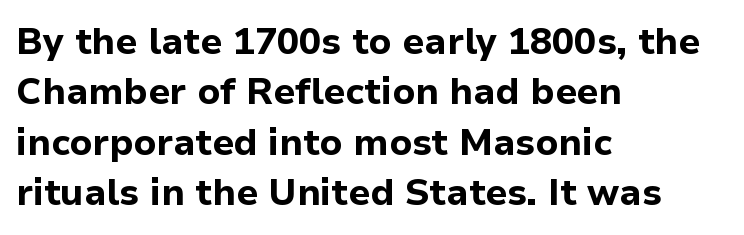
Q: Is the text bold? A: Yes.
Q: Is the text italic (slanted)? A: No, it is upright.
Q: Is the typeface a serif or a sans-serif typeface? A: Sans-serif.
Q: Is the text underlined? A: No.
Q: How is the paragraph aligned? A: Left-aligned.
Q: Is the spacing between letters normal or unusually wide? A: Normal.
Q: Is the spacing between lines tight, normal or loose? A: Normal.
Q: Width (condensed, normal, or wide)? A: Normal.
Q: Stroke contrast? A: Low.
Q: x-height? A: Medium.
Q: Monospaced? A: No.
